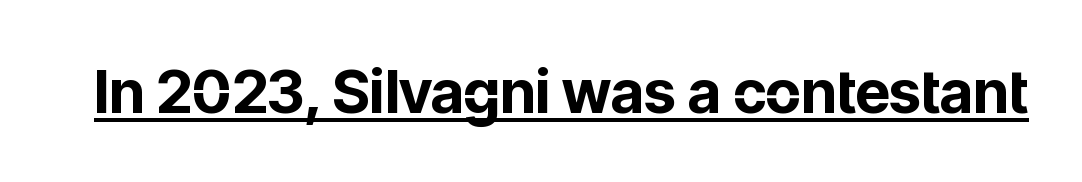
{"serif": "no", "italic": "no", "bold": "yes", "weight": "bold", "width": "normal", "stroke_contrast": "low", "x_height": "medium", "monospaced": "no", "underline": "yes", "letter_spacing": "normal", "letter_spacing_em": 0.0, "glyph_px": 60}
